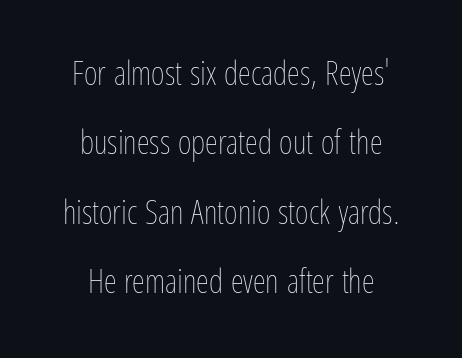
Q: Is the text bold? A: No.
Q: Is the text italic (slanted)? A: No, it is upright.
Q: Is the text underlined? A: No.
Q: How is the paragraph aligned? A: Centered.
Q: Is the spacing between letters normal or unusually wide? A: Normal.
Q: Is the spacing between lines tight, normal or loose? A: Loose.
Q: Width (condensed, normal, or wide)? A: Condensed.
Q: Stroke contrast? A: Low.
Q: x-height? A: Medium.
Q: Monospaced? A: No.
